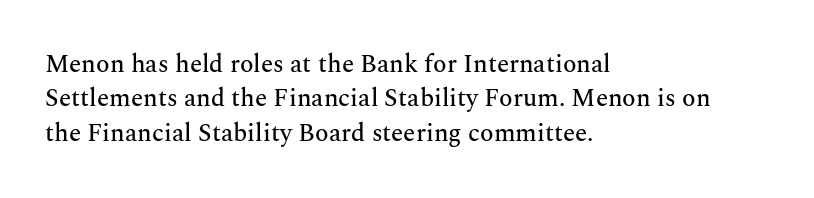
{"italic": "no", "underline": "no", "align": "left", "line_spacing": "normal", "line_spacing_ratio": 1.38, "letter_spacing": "normal", "letter_spacing_em": 0.0, "glyph_px": 25}
